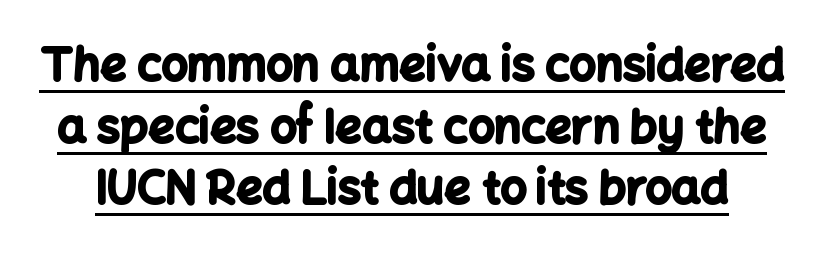
{"serif": "no", "italic": "no", "bold": "yes", "weight": "bold", "width": "normal", "stroke_contrast": "low", "x_height": "medium", "monospaced": "no", "underline": "yes", "line_spacing": "normal", "line_spacing_ratio": 1.34, "letter_spacing": "normal", "letter_spacing_em": 0.0, "glyph_px": 46}
